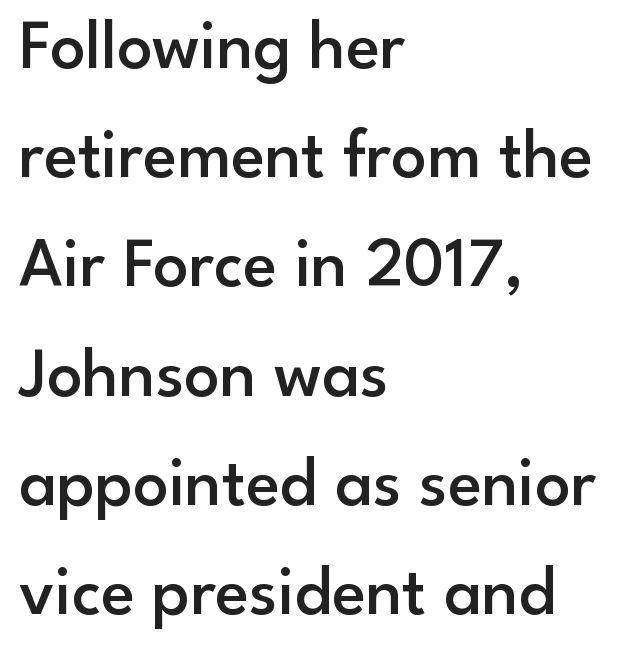
The image shows 70 px semibold sans-serif type, upright; set left-aligned, normal line spacing (1.56x), normal letter spacing, not underlined; low stroke contrast and a small x-height.
